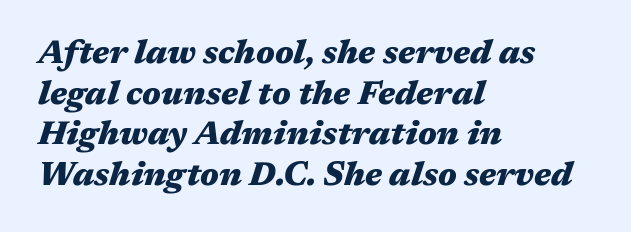
The image shows 33 px heavy, wide type, italic (leaning right); set left-aligned, line spacing 1.23x, normal letter spacing, not underlined; medium stroke contrast and a medium x-height.
